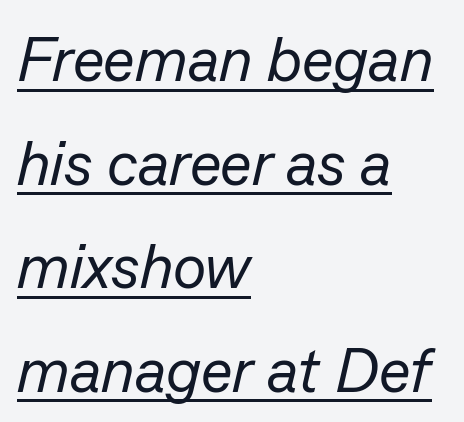
The image shows 62 px regular-weight type, italic (leaning right); set left-aligned, normal line spacing (1.67x), normal letter spacing, underlined; low stroke contrast and a medium x-height.
